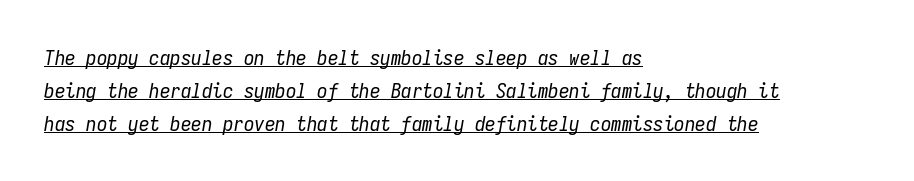
The image shows 21 px text type, italic (leaning right); set left-aligned, normal line spacing (1.57x), normal letter spacing, underlined.
